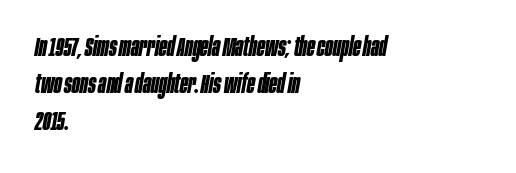
An italicized treatment has been applied to the whole sample. Quick note: underline off. The leading is moderate, giving the passage an even texture. Notice how the passage keeps a crisp vertical edge on the left only. The line texture is even and compact thanks to regular tracking.
